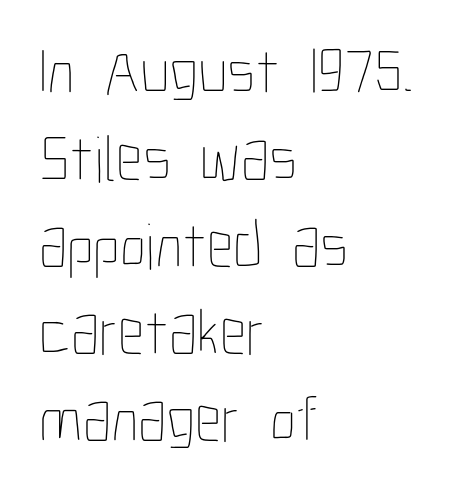
The image shows 66 px thin, condensed type, upright; set left-aligned, normal line spacing (1.32x), normal letter spacing, not underlined; low stroke contrast and a medium x-height.
